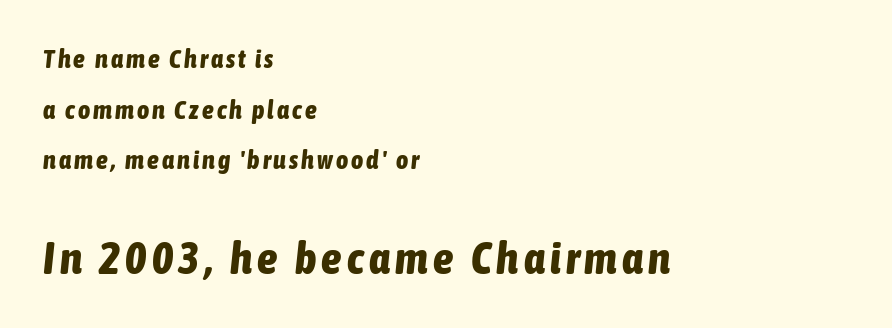
The image shows 45 px bold, condensed type, italic (leaning right); set left-aligned, loose line spacing (1.95x), not underlined; the second (bottom) block is 1.73x larger; low stroke contrast and a medium x-height.
